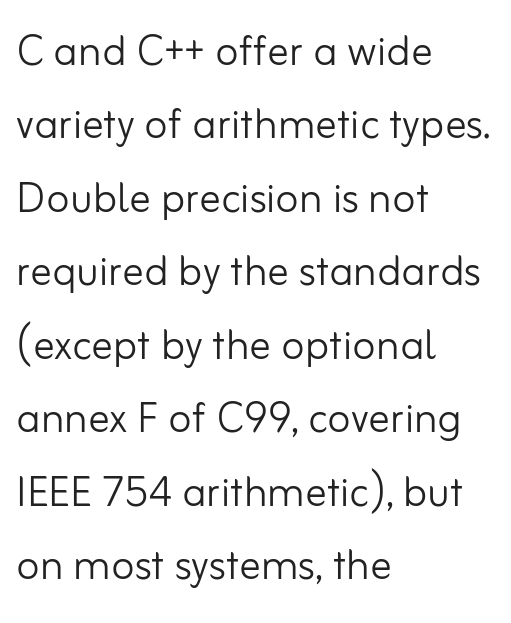
Q: Is the text bold? A: No.
Q: Is the text italic (slanted)? A: No, it is upright.
Q: Is the typeface a serif or a sans-serif typeface? A: Sans-serif.
Q: Is the text underlined? A: No.
Q: How is the paragraph aligned? A: Left-aligned.
Q: Is the spacing between letters normal or unusually wide? A: Normal.
Q: Is the spacing between lines tight, normal or loose? A: Normal.
Q: Width (condensed, normal, or wide)? A: Normal.
Q: Stroke contrast? A: Low.
Q: x-height? A: Small.
Q: Monospaced? A: No.
